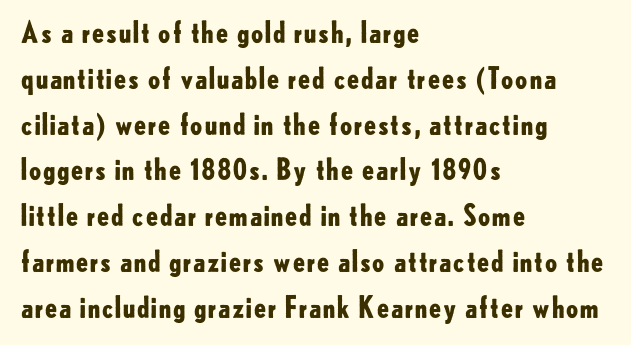
Do the characters align in a grid? No, the font is proportional. The letters carry no serifs — their stems end cleanly without finishing strokes. In CSS terms this would be text-align: left. Leading matches the norm, producing a regular column. Inter-character spacing is left at the font's built-in metrics. Descenders are the only things crossing below the line.
